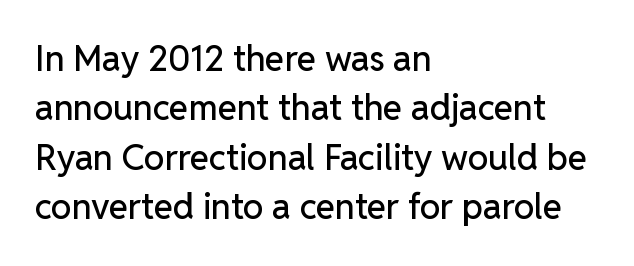
{"serif": "no", "italic": "no", "width": "normal", "stroke_contrast": "low", "x_height": "medium", "monospaced": "no", "underline": "no", "align": "left", "line_spacing": "normal", "line_spacing_ratio": 1.41, "letter_spacing": "normal", "letter_spacing_em": 0.0, "glyph_px": 35}
